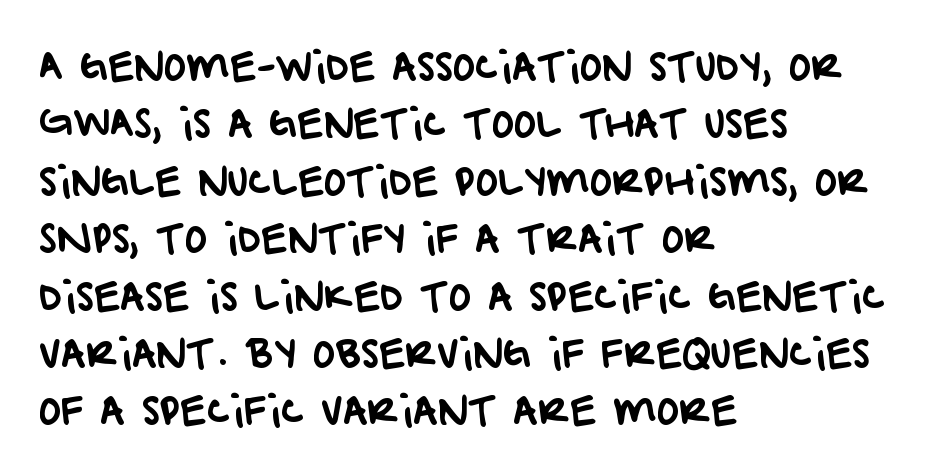
The image shows 38 px sans-serif type; set left-aligned, normal line spacing (1.51x), normal letter spacing, not underlined; low stroke contrast and a large x-height.
